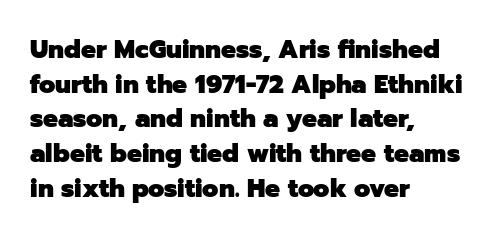
{"italic": "no", "bold": "yes", "underline": "no", "align": "left", "line_spacing": "normal", "line_spacing_ratio": 1.39, "letter_spacing": "normal", "letter_spacing_em": 0.0, "glyph_px": 25}
